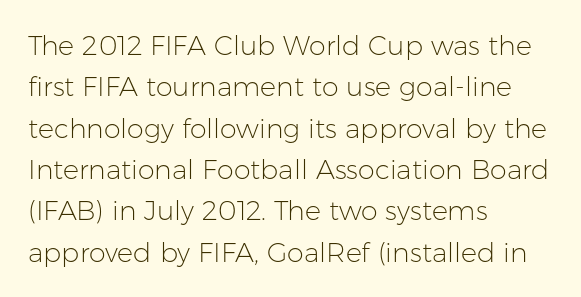
In terms of leading, this rendering sits right in the middle. The lettering stays uniformly vertical, giving the passage a roman look. Decoration check: the copy has no underline. The passage shown is not bold in any degree. How are the letters spaced? Ordinarily, with no added tracking.
